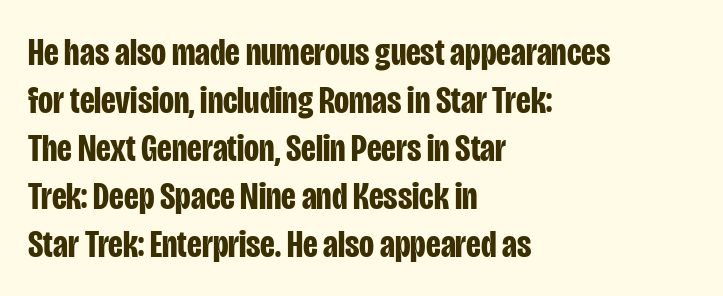
The image shows 39 px bold, condensed sans-serif type, upright; set left-aligned, line spacing 1.23x, normal letter spacing, not underlined; low stroke contrast and a large x-height.
